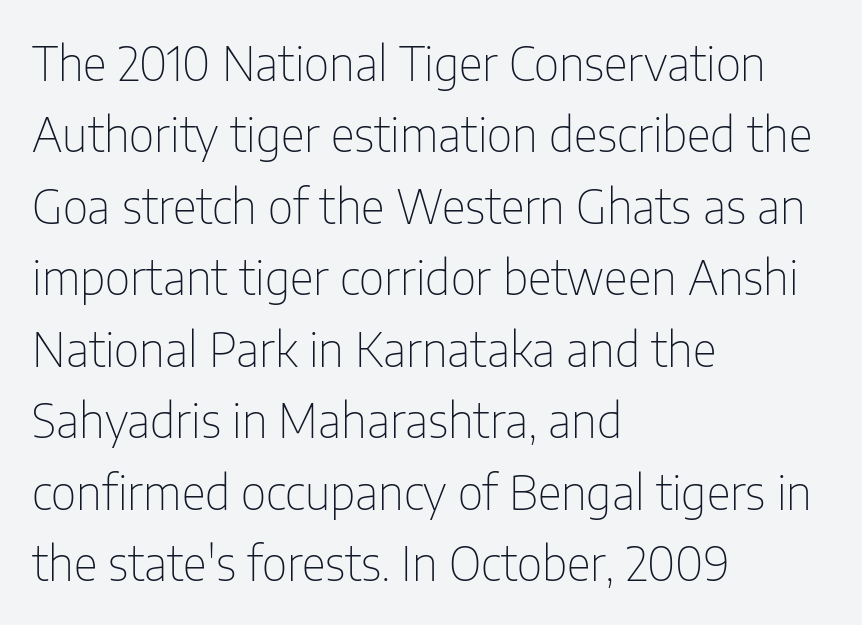
On a weight scale, this lands at 450 or below. The letters sit at their default tracking, neither squeezed nor spread. Posture: upright roman. Beneath every word, the page is bare. Is the block centered? No — it sits flush against the left margin.
